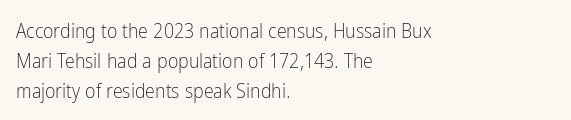
Q: Is the text bold? A: No.
Q: Is the text italic (slanted)? A: No, it is upright.
Q: Is the text underlined? A: No.
Q: How is the paragraph aligned? A: Left-aligned.
Q: Is the spacing between letters normal or unusually wide? A: Normal.
Q: Is the spacing between lines tight, normal or loose? A: Normal.
